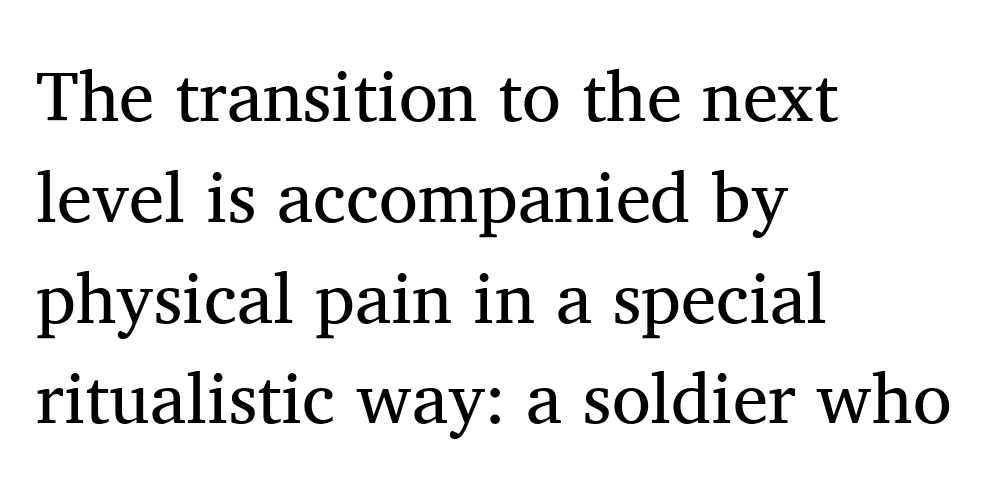
The passage shown is typed in a proportional face where columns would drift. Anything drawn beneath the words? Only blank space. Notice how the stems are strictly vertical — no italics here. The horizontal fit of the characters is conventional and even. A typesetter would label this face a serif. Think standard paragraph weight, or any step lighter than that.
